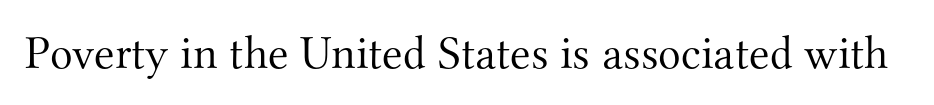
The image shows 47 px light serif type, upright; set normal letter spacing, not underlined; medium stroke contrast and a small x-height.
